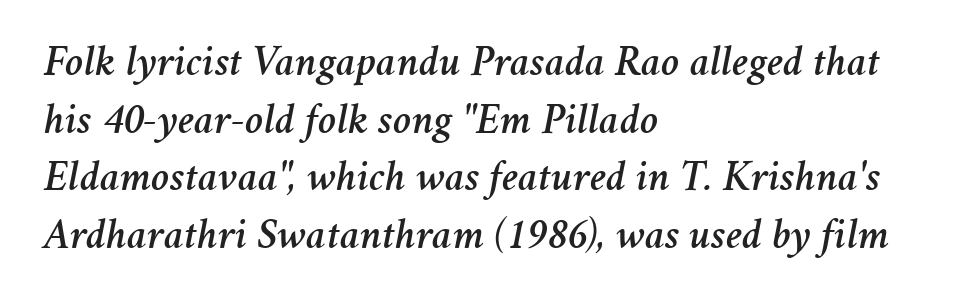
{"italic": "yes", "lean": "right", "slant_degrees": 11, "width": "normal", "stroke_contrast": "medium", "x_height": "medium", "monospaced": "no", "underline": "no", "align": "left", "line_spacing": "normal", "line_spacing_ratio": 1.31, "letter_spacing": "normal", "letter_spacing_em": 0.0, "glyph_px": 44}
